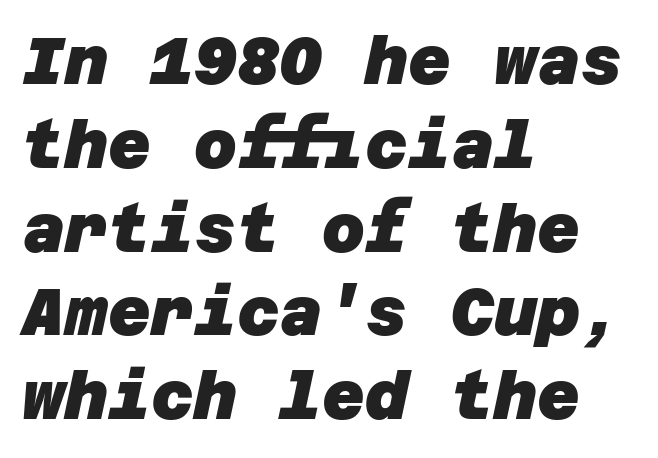
The image shows 66 px heavy sans-serif type; set left-aligned, normal line spacing (1.27x), normal letter spacing, not underlined; low stroke contrast and a large x-height.
